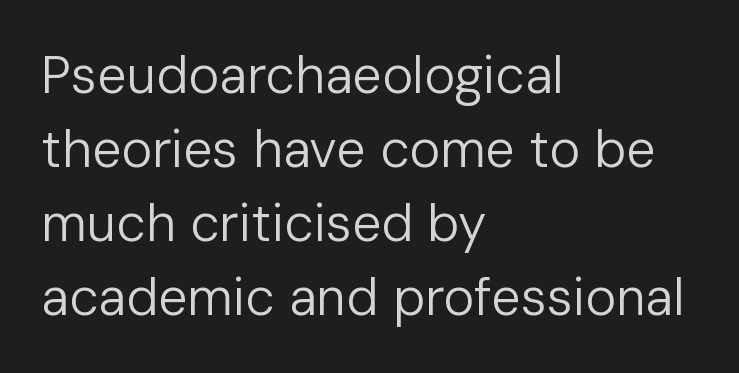
Q: Is the text bold? A: No.
Q: Is the text italic (slanted)? A: No, it is upright.
Q: Is the typeface a serif or a sans-serif typeface? A: Sans-serif.
Q: Is the text underlined? A: No.
Q: How is the paragraph aligned? A: Left-aligned.
Q: Is the spacing between letters normal or unusually wide? A: Normal.
Q: Is the spacing between lines tight, normal or loose? A: Normal.
Q: Width (condensed, normal, or wide)? A: Normal.
Q: Stroke contrast? A: Low.
Q: x-height? A: Medium.
Q: Monospaced? A: No.
